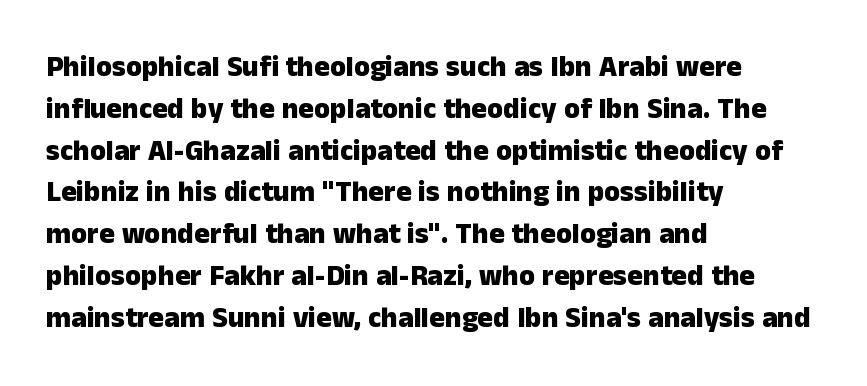
Words appear dense and cohesive because spacing is normal. Unlike a traditional serif, this face leaves its strokes unadorned. The lines sit at an ordinary, default distance from one another. Horizontally, the lines are justified to the leading edge only. Chunky letters — that's bold for sure.
